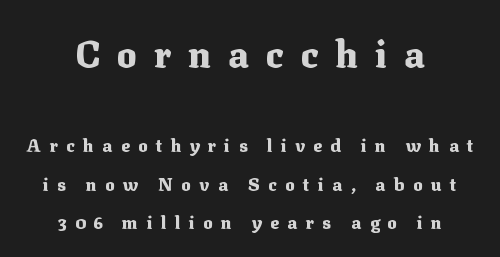
Bare-footed words on every line. Horizontally, the lines are justified to the midpoint only. These two chunks differ in scale, with the top chunk taking the larger measure. Someone cranked the tracking dial way up on this one. Every letter is thick-stroked: bold, no question.
